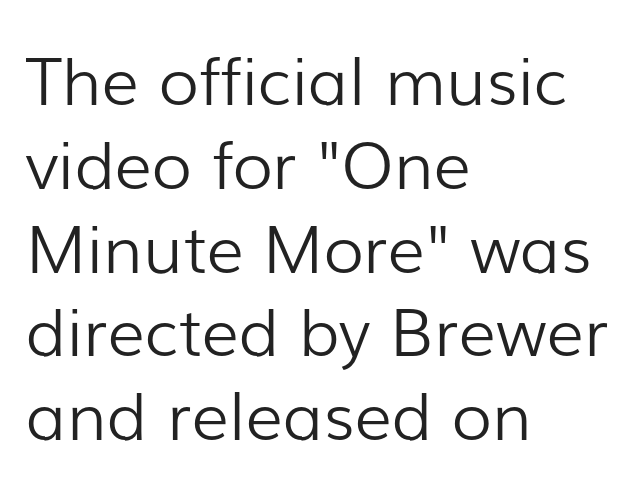
Italic: no, the glyphs are upright roman. Observe the absence of serifs on each vertical stroke in this sample. The line texture is even and compact thanks to regular tracking. Successive baselines arrive at the customary interval. The compositor pushed each line to the left boundary.
